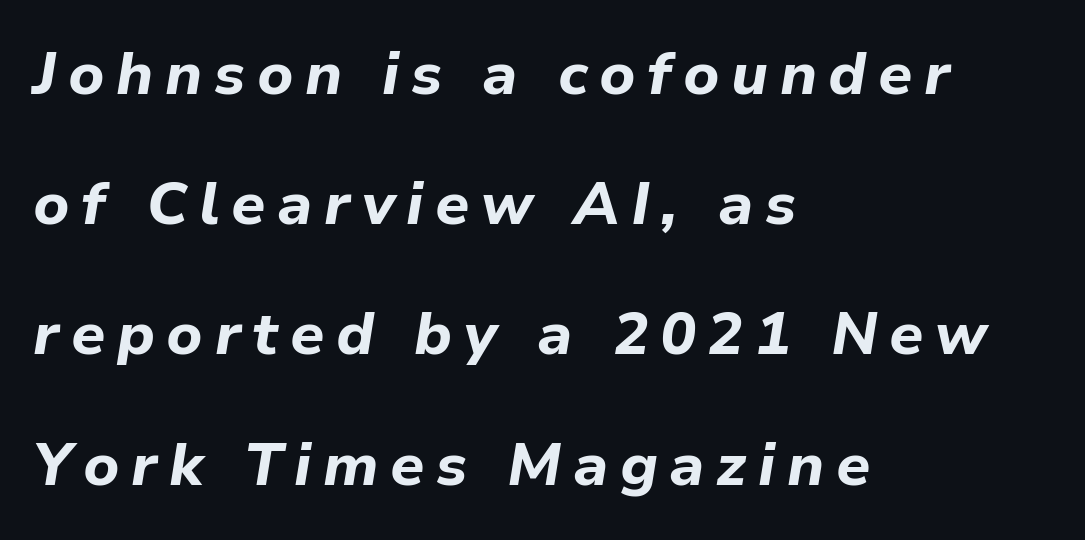
The image shows 60 px bold type, italic (leaning right); set left-aligned, loose line spacing (2.17x), not underlined; low stroke contrast and a medium x-height.
